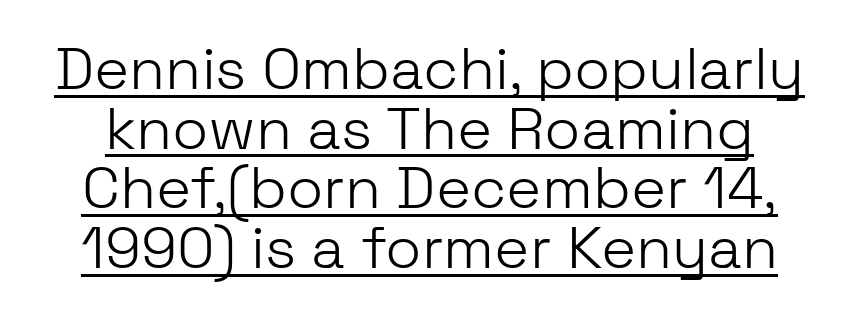
Q: Is the text bold? A: No.
Q: Is the text italic (slanted)? A: No, it is upright.
Q: Is the typeface a serif or a sans-serif typeface? A: Sans-serif.
Q: Is the text underlined? A: Yes.
Q: Is the spacing between letters normal or unusually wide? A: Normal.
Q: Is the spacing between lines tight, normal or loose? A: Tight.
Q: Width (condensed, normal, or wide)? A: Normal.
Q: Stroke contrast? A: Low.
Q: x-height? A: Medium.
Q: Monospaced? A: No.
